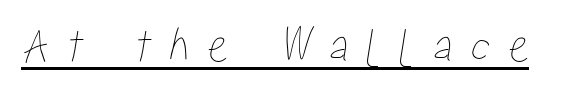
Q: Is the text underlined? A: Yes.
Q: Is the spacing between letters normal or unusually wide? A: Unusually wide.
Q: Width (condensed, normal, or wide)? A: Condensed.
Q: Stroke contrast? A: Low.
Q: x-height? A: Medium.
Q: Monospaced? A: No.
